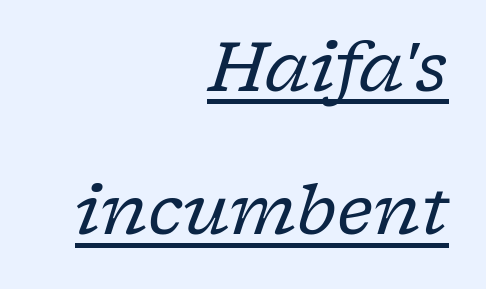
Do the characters align in a grid? No, the font is proportional. The font family rendered here belongs to the serif group. Is the stroke heavy? The answer is a plain regular-or-lighter. Like a heading marked for emphasis, these lines bear an underscore. How would I describe the line gaps? Wide and relaxed. Look at the tracking — it's just the regular setting, nothing added.
